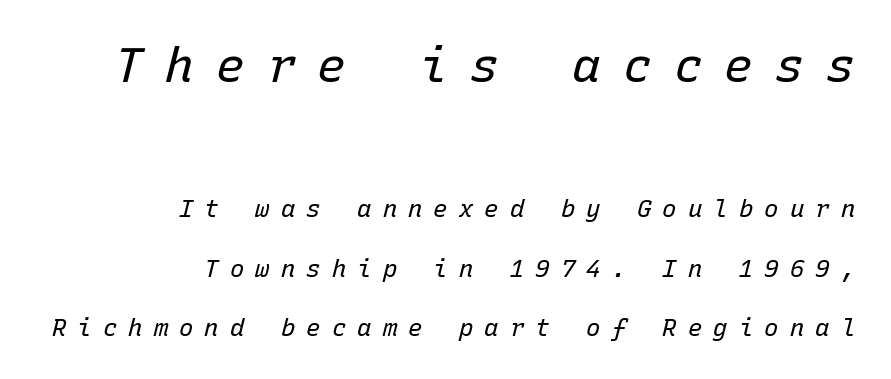
Reading down the column, the eye jumps a long way to each next line. It's the slanting kind of type. Looks like terminal output: every glyph gets an equal slot. Honestly, the letter spacing is so wide it's the main thing you notice. Alignment: flush right. Lines of text with bare space underneath.
